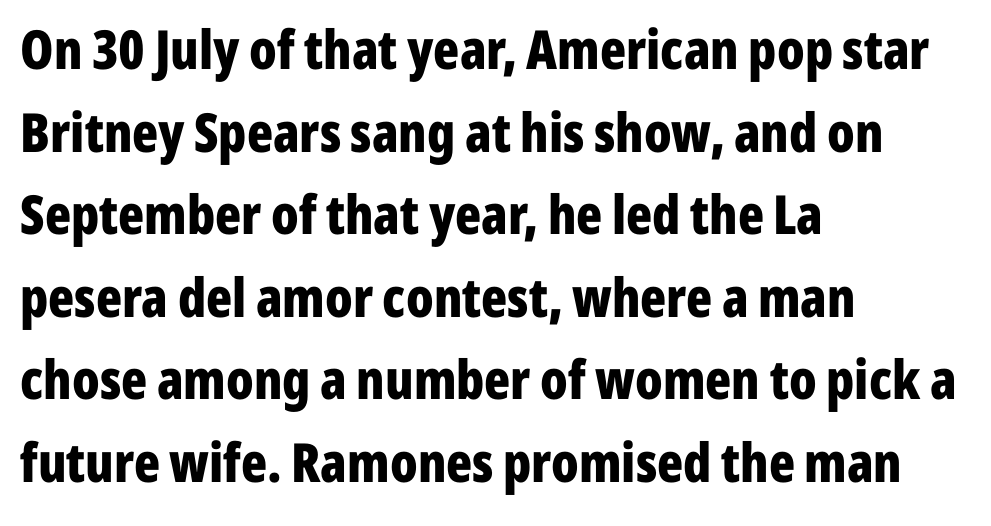
The image shows 54 px bold, condensed sans-serif type, upright; set left-aligned, normal line spacing (1.53x), normal letter spacing, not underlined; low stroke contrast and a medium x-height.
